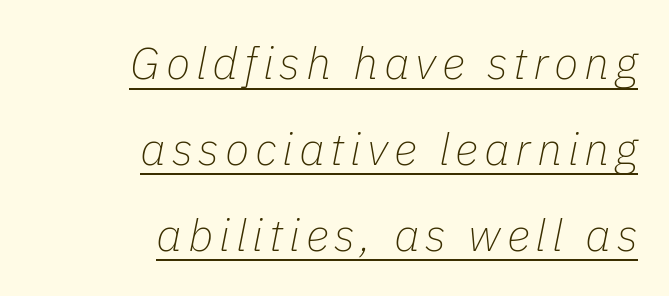
The image shows 45 px thin type, italic (leaning right); set right-aligned, loose line spacing (1.91x), underlined; low stroke contrast and a medium x-height.
